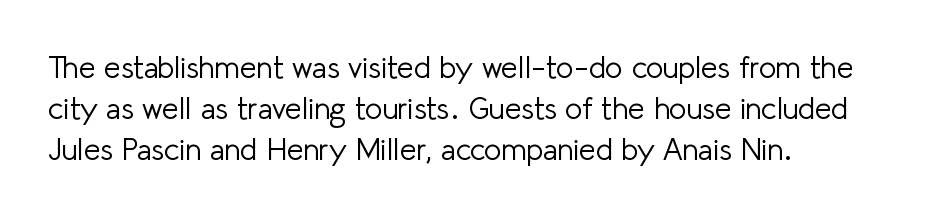
{"serif": "no", "italic": "no", "bold": "no", "weight": "light", "width": "normal", "stroke_contrast": "low", "x_height": "medium", "monospaced": "no", "underline": "no", "align": "left", "line_spacing": "normal", "line_spacing_ratio": 1.37, "letter_spacing": "normal", "letter_spacing_em": 0.0, "glyph_px": 30}
